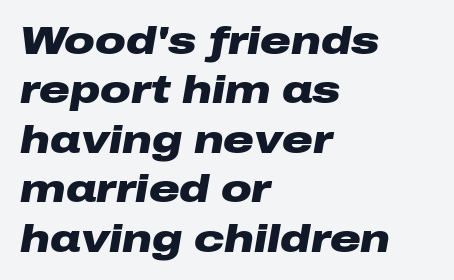
The image shows 38 px heavy, wide type, italic (leaning right); set left-aligned, normal line spacing (1.3x), normal letter spacing, not underlined; low stroke contrast and a medium x-height.
